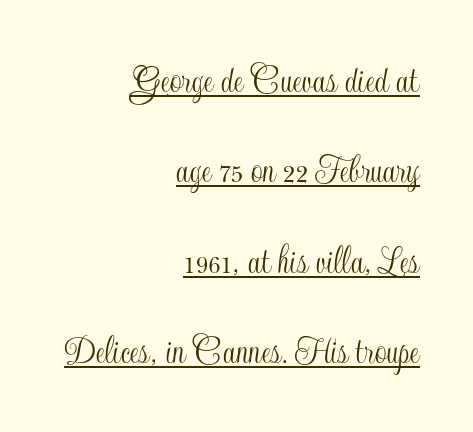
The image shows 42 px condensed type; set right-aligned, loose line spacing (2.15x), normal letter spacing, underlined; a small x-height.
